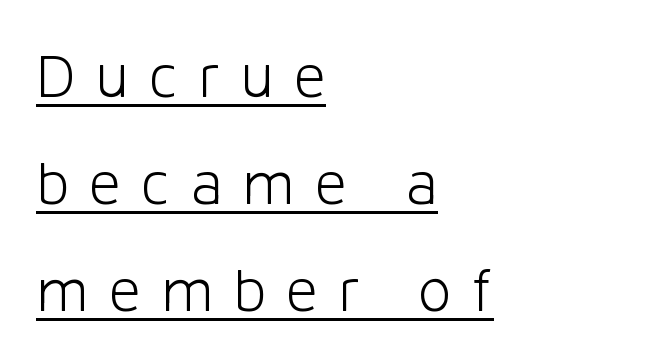
Each letter keeps its own natural width here, so spacing adapts to shape. No letter is thick-stroked: the sample isn't bold. The text was rendered using a sans face with plain stroke endings. Nope, not italic — everything's standing straight.
